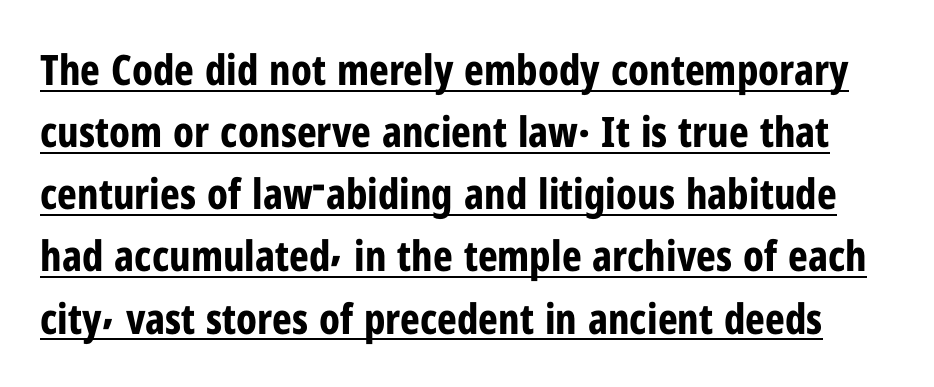
Q: Is the text bold? A: Yes.
Q: Is the text italic (slanted)? A: No, it is upright.
Q: Is the typeface a serif or a sans-serif typeface? A: Sans-serif.
Q: Is the text underlined? A: Yes.
Q: Is the spacing between letters normal or unusually wide? A: Normal.
Q: Is the spacing between lines tight, normal or loose? A: Normal.
Q: Width (condensed, normal, or wide)? A: Condensed.
Q: Stroke contrast? A: Low.
Q: x-height? A: Medium.
Q: Monospaced? A: No.
